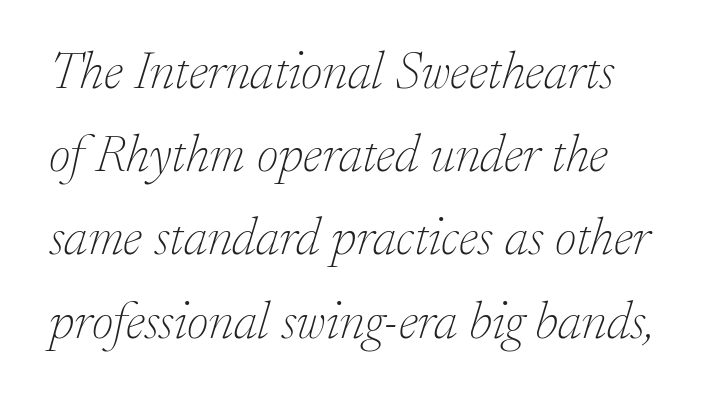
{"serif": "yes", "italic": "yes", "lean": "right", "slant_degrees": 17, "bold": "no", "weight": "thin", "width": "normal", "stroke_contrast": "low", "x_height": "small", "monospaced": "no", "underline": "no", "line_spacing": "normal", "line_spacing_ratio": 1.57, "letter_spacing": "normal", "letter_spacing_em": 0.0, "glyph_px": 53}
